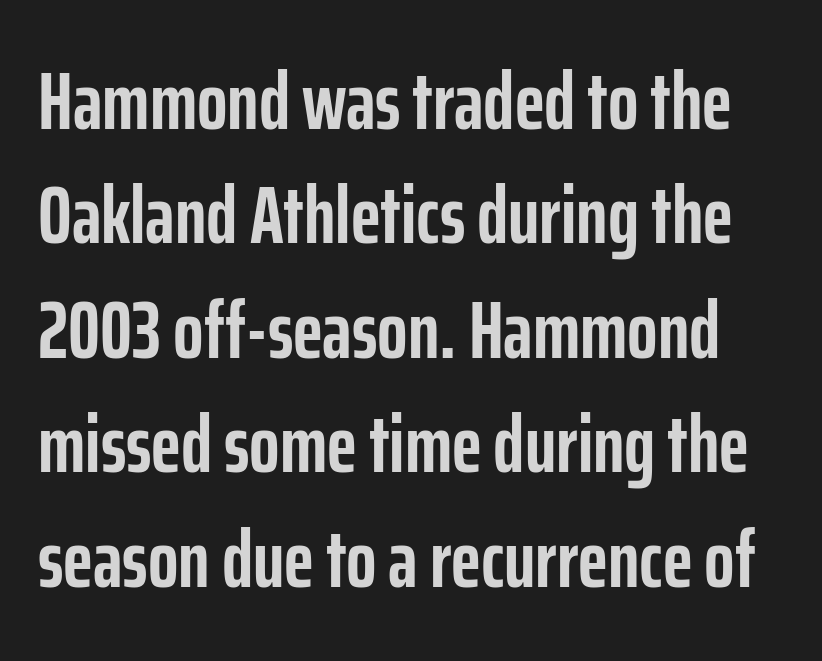
The image shows 80 px semibold, condensed sans-serif type, upright; set normal line spacing (1.43x), normal letter spacing, not underlined; low stroke contrast and a medium x-height.
